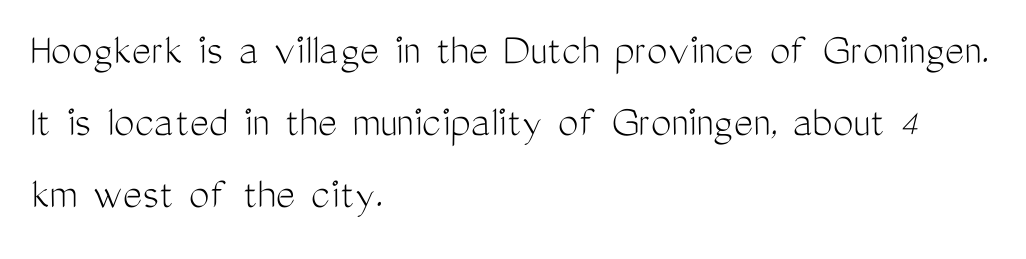
Observe the ordinary spacing: letters are neighbours, not strangers. Underline: absent. Is this a fixed-width face? No — the glyphs have proportional, varying widths. Leading: standard. Short and long lines alike share a common starting point at left.
